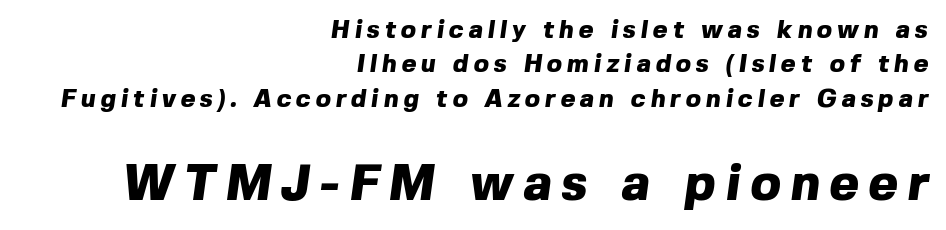
Q: Is the text bold? A: Yes.
Q: Is the typeface a serif or a sans-serif typeface? A: Sans-serif.
Q: Is the text underlined? A: No.
Q: How is the paragraph aligned? A: Right-aligned.
Q: Is the spacing between letters normal or unusually wide? A: Unusually wide.
Q: Is the spacing between lines tight, normal or loose? A: Normal.
Q: Which block of text is set in a larger size, the first (top) or the second (bottom)? A: The second (bottom) one.
Q: Width (condensed, normal, or wide)? A: Normal.
Q: x-height? A: Medium.
Q: Monospaced? A: No.
